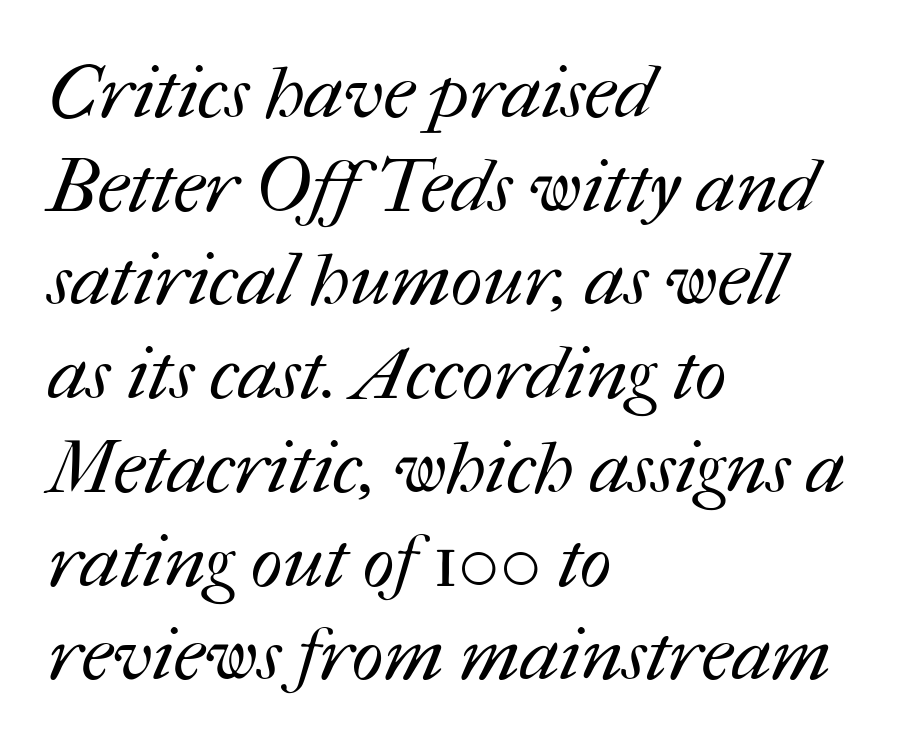
The image shows 75 px regular-weight type; set left-aligned, normal line spacing (1.25x), normal letter spacing, not underlined; medium stroke contrast and a medium x-height.
